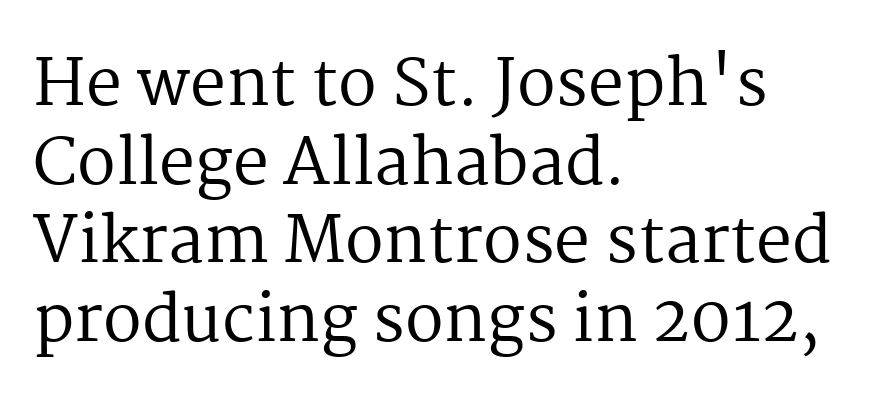
{"serif": "yes", "italic": "no", "bold": "no", "weight": "regular", "width": "normal", "stroke_contrast": "medium", "x_height": "medium", "monospaced": "no", "underline": "no", "align": "left", "line_spacing_ratio": 1.23, "letter_spacing": "normal", "letter_spacing_em": 0.0, "glyph_px": 64}
